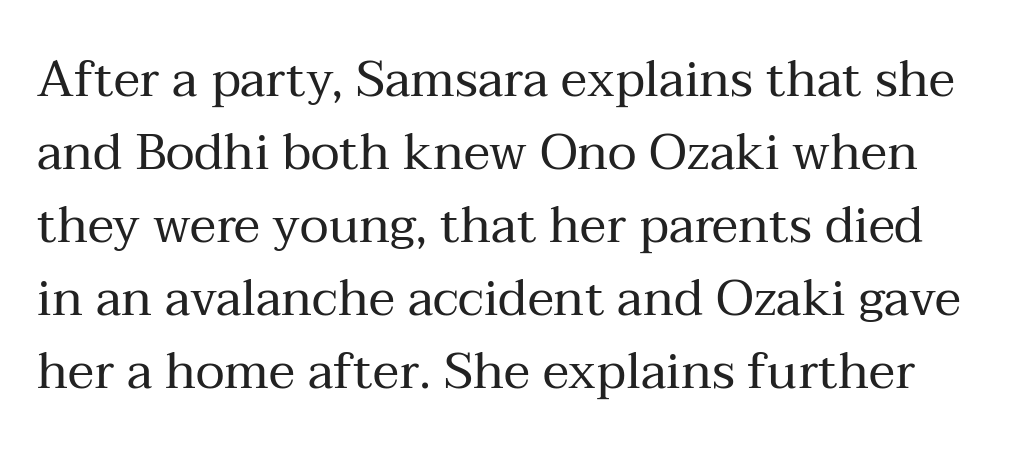
The image shows 50 px regular-weight serif type, upright; set normal line spacing (1.46x), normal letter spacing, not underlined; medium stroke contrast and a medium x-height.
